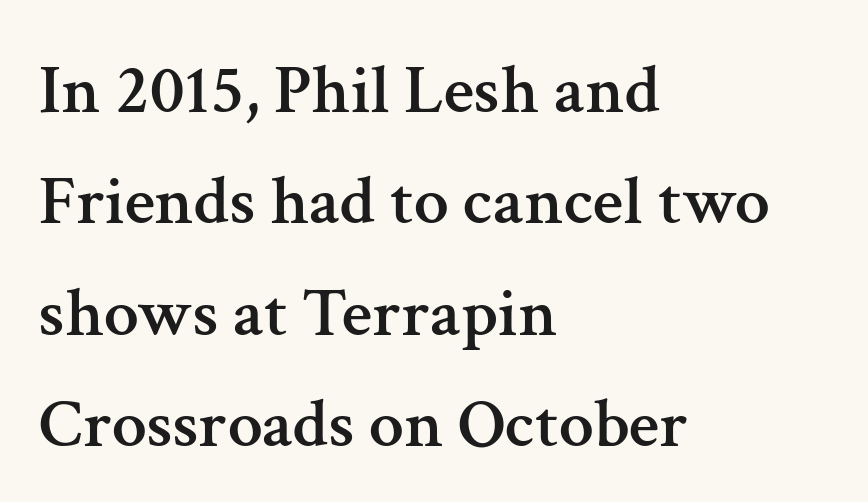
Q: Is the text italic (slanted)? A: No, it is upright.
Q: Is the typeface a serif or a sans-serif typeface? A: Serif.
Q: Is the text underlined? A: No.
Q: How is the paragraph aligned? A: Left-aligned.
Q: Is the spacing between letters normal or unusually wide? A: Normal.
Q: Is the spacing between lines tight, normal or loose? A: Normal.
Q: Width (condensed, normal, or wide)? A: Normal.
Q: Stroke contrast? A: Medium.
Q: x-height? A: Medium.
Q: Monospaced? A: No.
